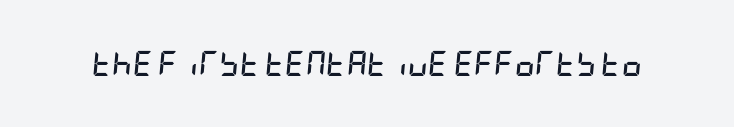
{"italic": "yes", "lean": "right", "slant_degrees": 5, "bold": "yes", "underline": "no", "letter_spacing": "normal", "letter_spacing_em": 0.0, "glyph_px": 25}
